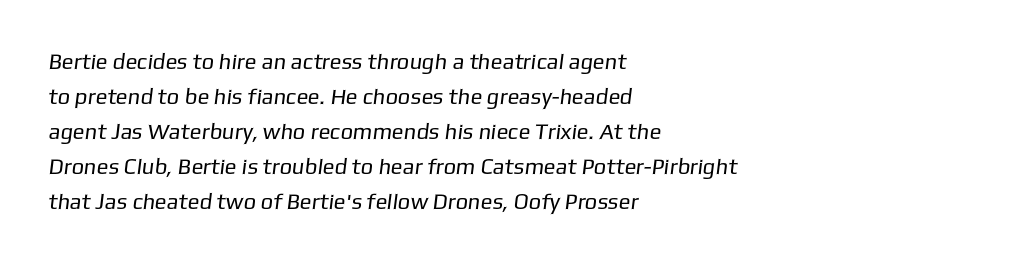
{"bold": "no", "underline": "no", "align": "left", "line_spacing": "normal", "line_spacing_ratio": 1.59, "letter_spacing": "normal", "letter_spacing_em": 0.0, "glyph_px": 22}
